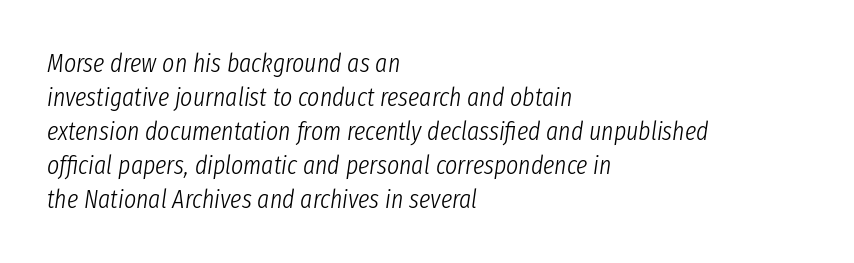
Q: Is the text bold? A: No.
Q: Is the text italic (slanted)? A: Yes, it leans right by about 8 degrees.
Q: Is the text underlined? A: No.
Q: How is the paragraph aligned? A: Left-aligned.
Q: Is the spacing between letters normal or unusually wide? A: Normal.
Q: Is the spacing between lines tight, normal or loose? A: Normal.
